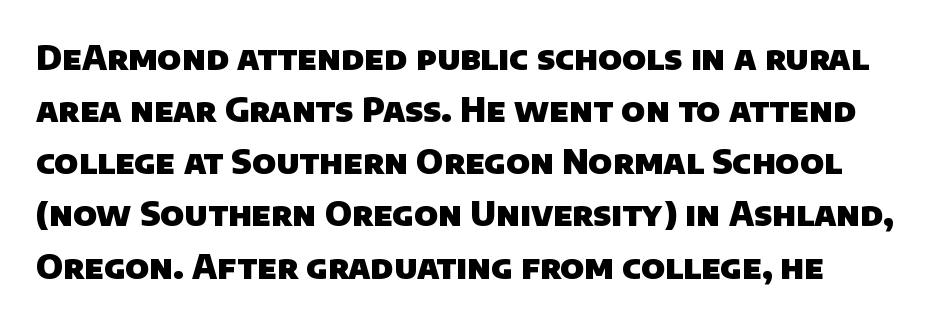
Q: Is the text bold? A: Yes.
Q: Is the typeface a serif or a sans-serif typeface? A: Sans-serif.
Q: Is the text underlined? A: No.
Q: Is the spacing between letters normal or unusually wide? A: Normal.
Q: Is the spacing between lines tight, normal or loose? A: Normal.
Q: Width (condensed, normal, or wide)? A: Normal.
Q: Stroke contrast? A: Low.
Q: x-height? A: Large.
Q: Monospaced? A: No.
